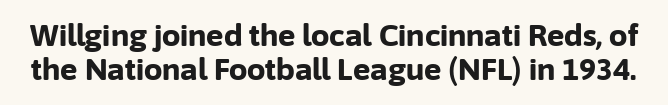
Note: no serifs on the glyphs. Plain, unruled lines of type. On the weight axis this lands at bold, roughly 700. You can tell it's not italic because the verticals are truly vertical. Tracking here is standard; glyphs follow each other at the usual distance.
